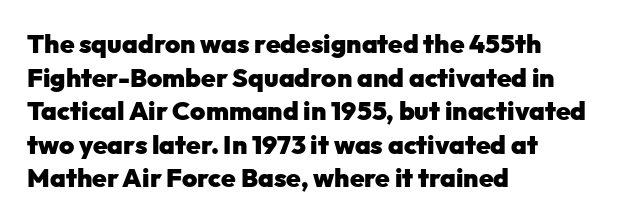
The image shows 26 px bold type, upright; set left-aligned, normal line spacing (1.29x), normal letter spacing, not underlined.
